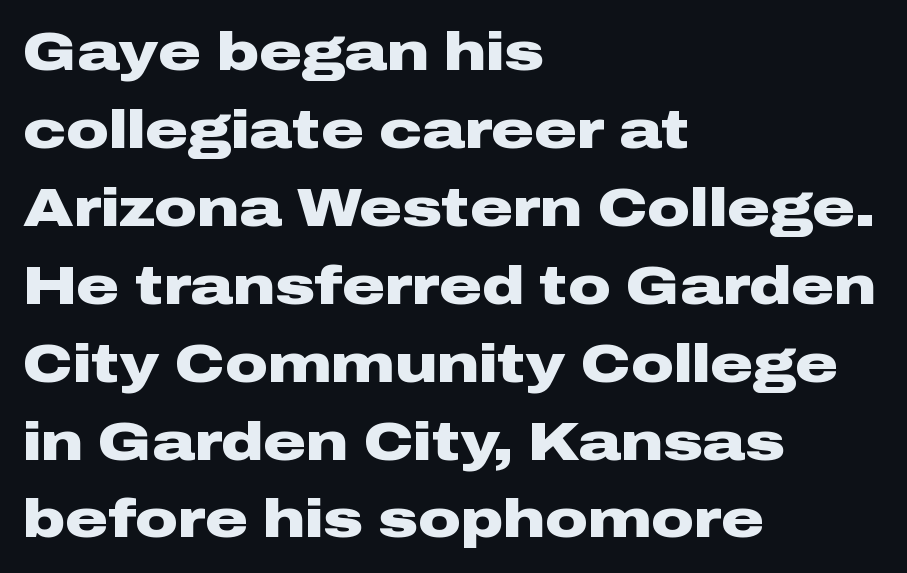
This is roman type, the default non-slanted kind. Character widths vary here, with narrow letters taking less room than wide ones. The space beneath each line is pristine and unruled. Note: no serifs on the glyphs.
